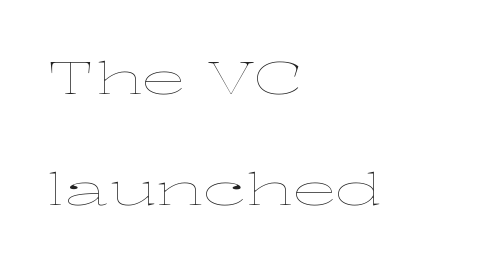
The image shows 45 px thin, wide type, upright; set left-aligned, loose line spacing (2.47x), normal letter spacing, not underlined; low stroke contrast and a medium x-height.
